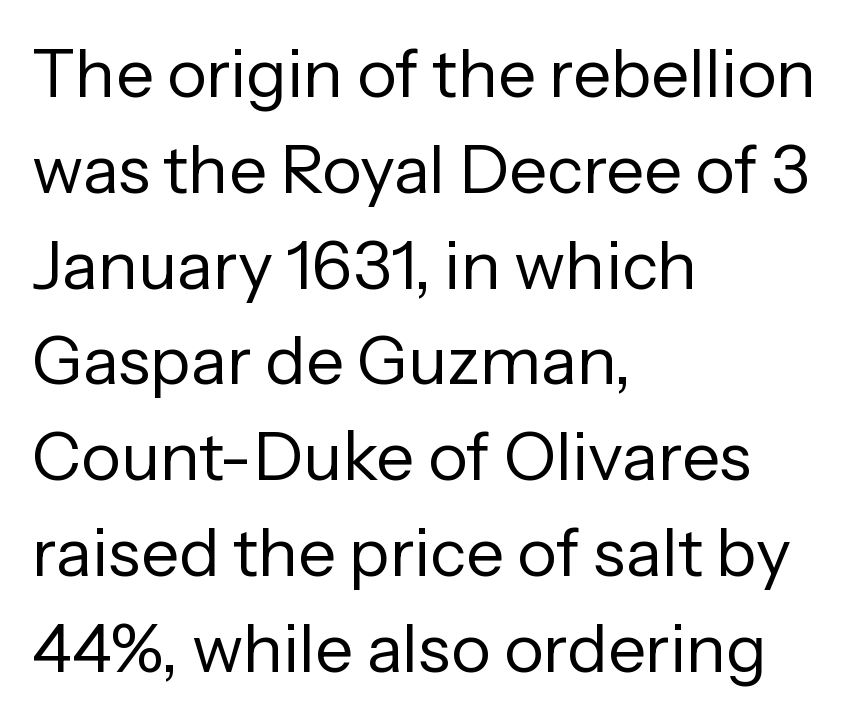
Q: Is the text bold? A: No.
Q: Is the text italic (slanted)? A: No, it is upright.
Q: Is the typeface a serif or a sans-serif typeface? A: Sans-serif.
Q: Is the text underlined? A: No.
Q: How is the paragraph aligned? A: Left-aligned.
Q: Is the spacing between letters normal or unusually wide? A: Normal.
Q: Is the spacing between lines tight, normal or loose? A: Normal.
Q: Width (condensed, normal, or wide)? A: Normal.
Q: Stroke contrast? A: Low.
Q: x-height? A: Medium.
Q: Monospaced? A: No.
